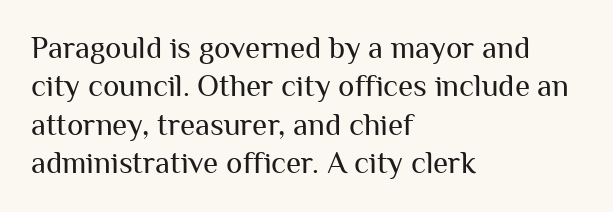
{"serif": "no", "italic": "no", "bold": "no", "weight": "regular", "width": "normal", "stroke_contrast": "medium", "x_height": "medium", "monospaced": "no", "underline": "no", "align": "left", "line_spacing_ratio": 1.24, "letter_spacing": "normal", "letter_spacing_em": 0.0, "glyph_px": 31}
